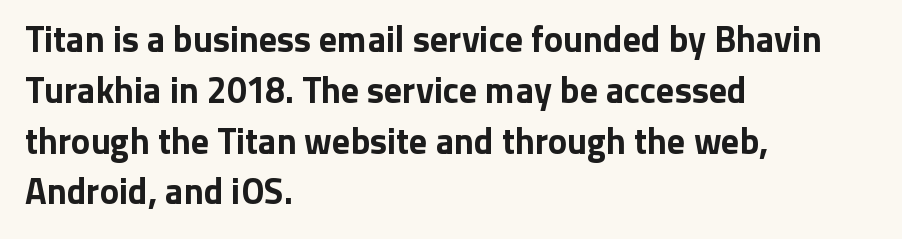
The image shows 36 px bold sans-serif type, upright; set left-aligned, normal line spacing (1.41x), normal letter spacing, not underlined; low stroke contrast and a medium x-height.
